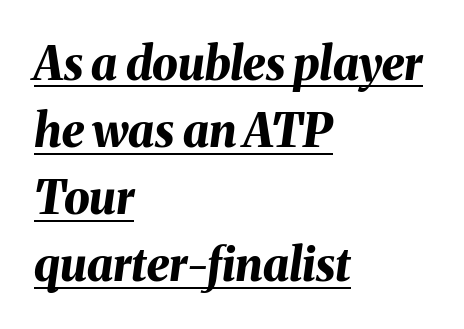
Q: Is the text bold? A: Yes.
Q: Is the text italic (slanted)? A: Yes, it leans right by about 8 degrees.
Q: Is the text underlined? A: Yes.
Q: How is the paragraph aligned? A: Left-aligned.
Q: Is the spacing between letters normal or unusually wide? A: Normal.
Q: Is the spacing between lines tight, normal or loose? A: Normal.
Q: Width (condensed, normal, or wide)? A: Normal.
Q: Stroke contrast? A: Medium.
Q: x-height? A: Medium.
Q: Monospaced? A: No.
